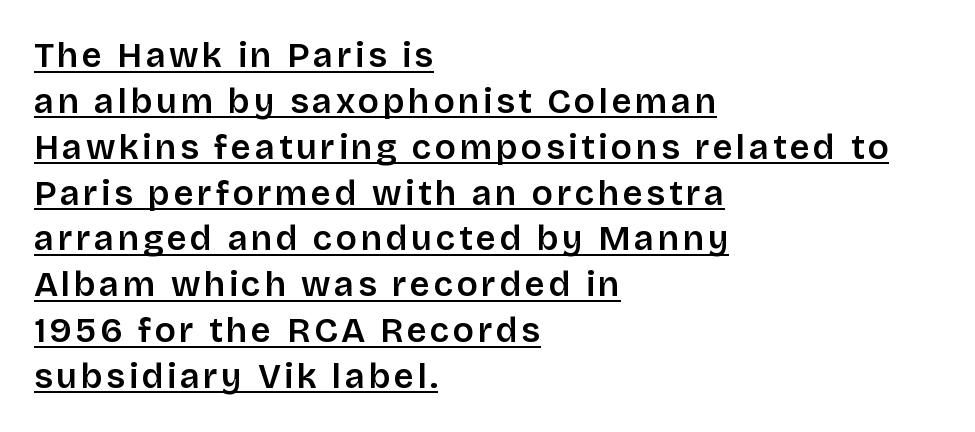
Q: Is the text italic (slanted)? A: No, it is upright.
Q: Is the typeface a serif or a sans-serif typeface? A: Sans-serif.
Q: Is the text underlined? A: Yes.
Q: How is the paragraph aligned? A: Left-aligned.
Q: Is the spacing between lines tight, normal or loose? A: Normal.
Q: Width (condensed, normal, or wide)? A: Normal.
Q: Stroke contrast? A: Low.
Q: x-height? A: Large.
Q: Monospaced? A: No.
